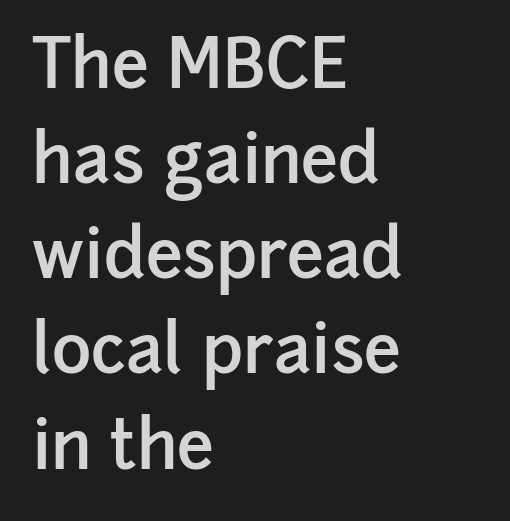
{"serif": "no", "italic": "no", "bold": "semi", "weight": "semibold", "width": "normal", "stroke_contrast": "low", "x_height": "medium", "monospaced": "no", "underline": "no", "align": "left", "line_spacing": "normal", "line_spacing_ratio": 1.42, "letter_spacing": "normal", "letter_spacing_em": 0.0, "glyph_px": 67}
